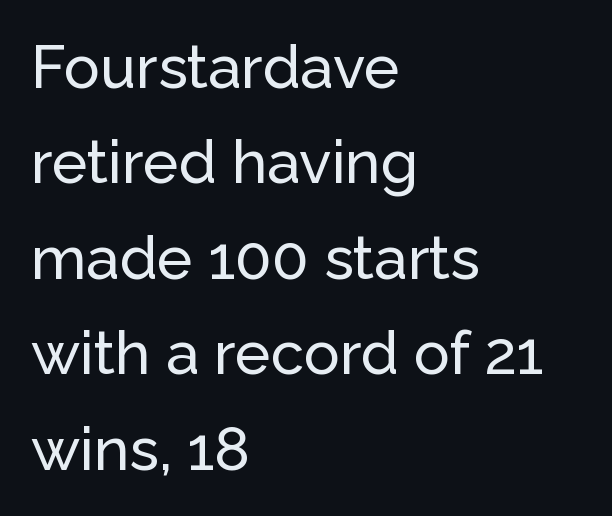
Q: Is the text italic (slanted)? A: No, it is upright.
Q: Is the typeface a serif or a sans-serif typeface? A: Sans-serif.
Q: Is the text underlined? A: No.
Q: How is the paragraph aligned? A: Left-aligned.
Q: Is the spacing between letters normal or unusually wide? A: Normal.
Q: Is the spacing between lines tight, normal or loose? A: Normal.
Q: Width (condensed, normal, or wide)? A: Normal.
Q: Stroke contrast? A: Low.
Q: x-height? A: Medium.
Q: Monospaced? A: No.
